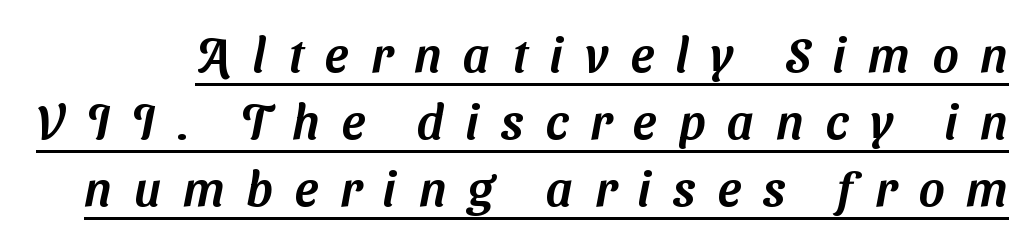
{"serif": "no", "width": "normal", "stroke_contrast": "medium", "x_height": "medium", "monospaced": "no", "underline": "yes", "line_spacing": "normal", "line_spacing_ratio": 1.37, "letter_spacing": "wide", "letter_spacing_em": 0.45, "glyph_px": 49}
